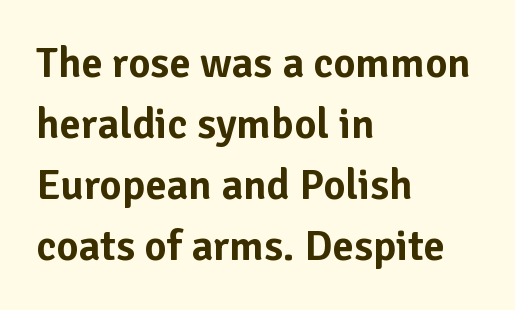
{"serif": "no", "italic": "no", "width": "normal", "stroke_contrast": "low", "x_height": "medium", "monospaced": "no", "underline": "no", "align": "left", "line_spacing": "normal", "line_spacing_ratio": 1.42, "letter_spacing": "normal", "letter_spacing_em": 0.0, "glyph_px": 43}
